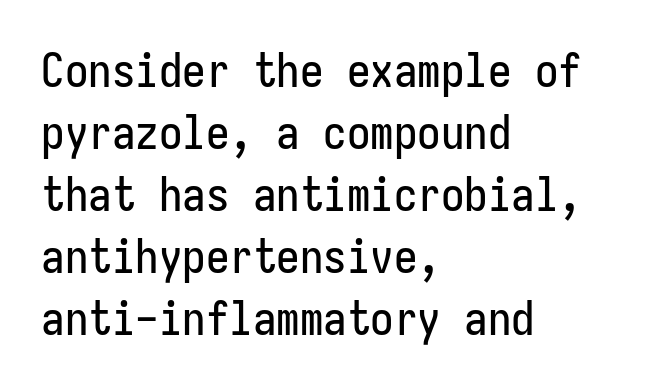
The image shows 47 px condensed sans-serif type, upright; set left-aligned, normal line spacing (1.32x), normal letter spacing, not underlined; low stroke contrast and a medium x-height.
